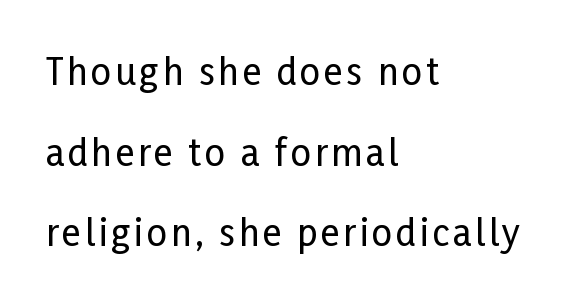
The image shows 36 px condensed sans-serif type, upright; set left-aligned, loose line spacing (2.24x), not underlined; low stroke contrast and a medium x-height.
